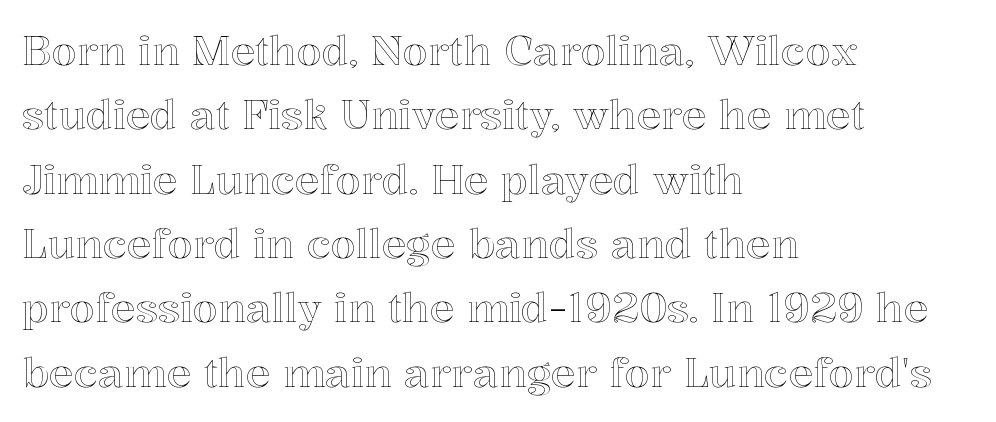
All the whitespace from short lines collects on the right. Standard letterfit; no display-style spreading of the glyphs. Quick note: interline space is typical. Proportional: the letters do not fall into vertical columns. Descender tails drop into unmarked territory. Upright lettering throughout.
